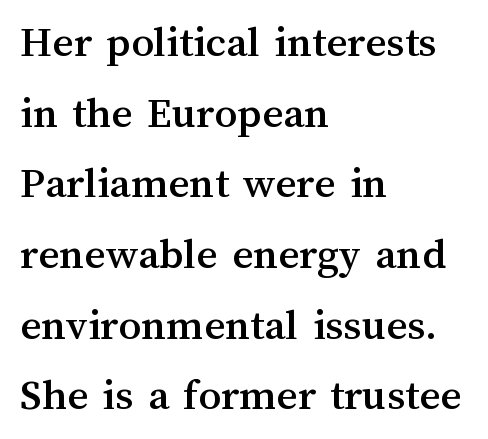
The image shows 45 px text type, upright; set left-aligned, normal line spacing (1.57x), normal letter spacing, not underlined; medium stroke contrast and a medium x-height.
